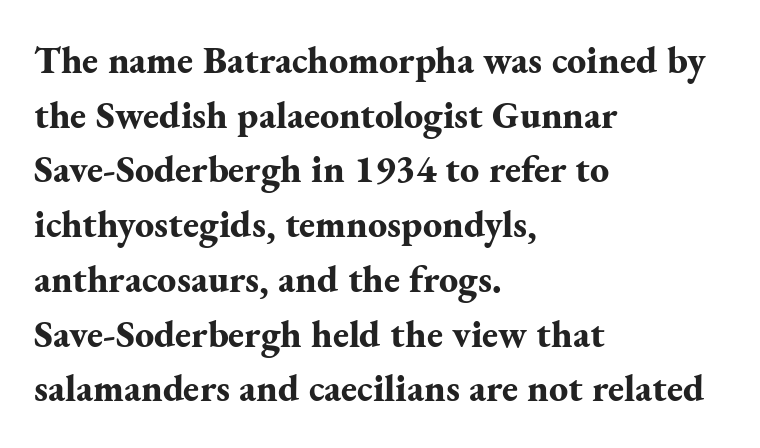
Q: Is the text bold? A: Yes.
Q: Is the text italic (slanted)? A: No, it is upright.
Q: Is the typeface a serif or a sans-serif typeface? A: Serif.
Q: Is the text underlined? A: No.
Q: How is the paragraph aligned? A: Left-aligned.
Q: Is the spacing between letters normal or unusually wide? A: Normal.
Q: Is the spacing between lines tight, normal or loose? A: Normal.
Q: Width (condensed, normal, or wide)? A: Normal.
Q: Stroke contrast? A: Medium.
Q: x-height? A: Small.
Q: Monospaced? A: No.
